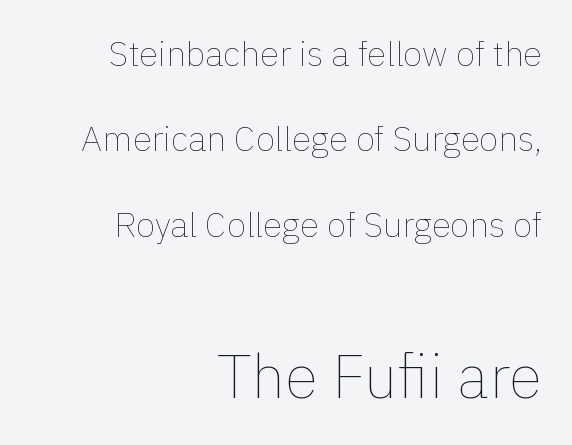
Reading top to bottom, the characters get bigger at the block break. Is the type heavy? It reads as light-to-regular instead. How are the letters spaced? Ordinarily, with no added tracking. Horizontally, the lines are justified to the trailing edge only.
